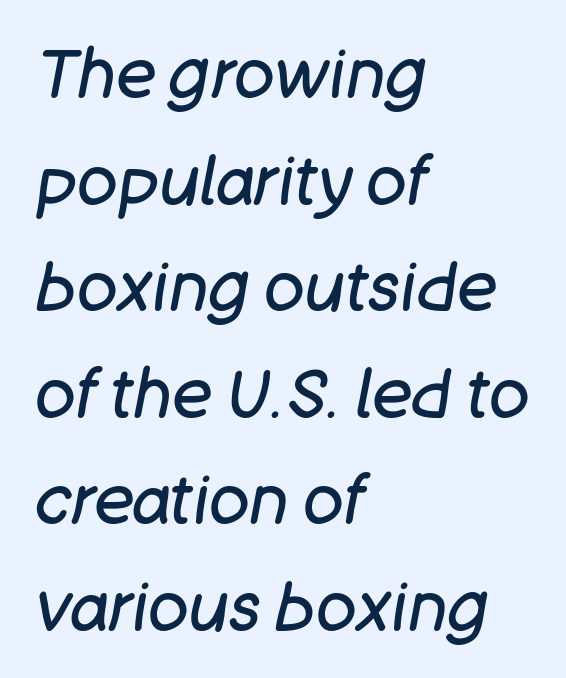
{"italic": "yes", "lean": "right", "slant_degrees": 11, "bold": "no", "weight": "regular", "width": "normal", "stroke_contrast": "low", "x_height": "large", "monospaced": "no", "underline": "no", "align": "left", "line_spacing": "normal", "line_spacing_ratio": 1.59, "letter_spacing": "normal", "letter_spacing_em": 0.0, "glyph_px": 67}
